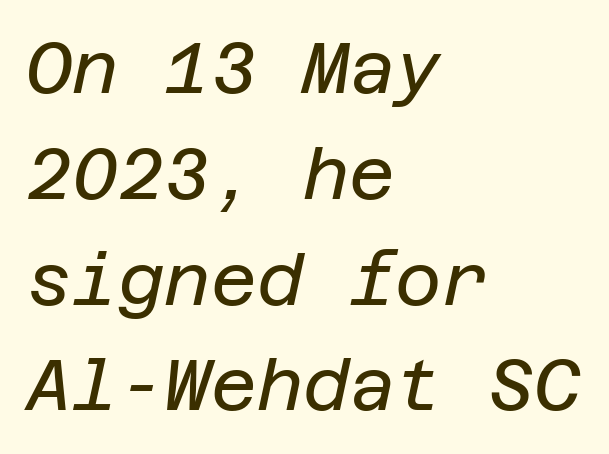
{"italic": "yes", "lean": "right", "slant_degrees": 12, "bold": "no", "weight": "regular", "width": "normal", "stroke_contrast": "low", "x_height": "large", "underline": "no", "align": "left", "line_spacing": "normal", "line_spacing_ratio": 1.49, "letter_spacing": "normal", "letter_spacing_em": 0.0, "glyph_px": 71}
